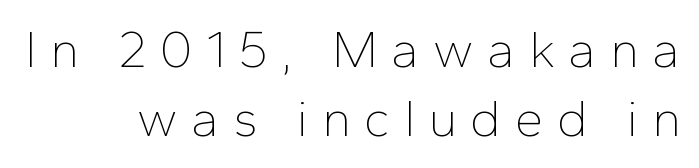
Font category for this specimen: sans-serif. You could not count columns in this text — the font is proportionally spaced. Spacing between characters has been opened up far beyond the box default. Weight class: somewhere from thin through regular. The letters stand upright; this is a roman face.
